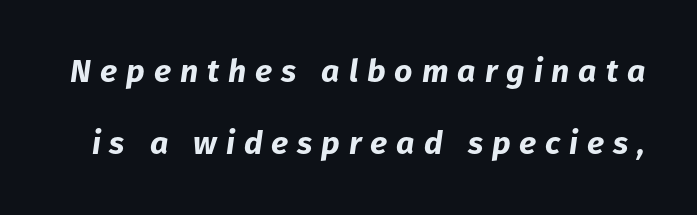
{"italic": "yes", "lean": "right", "slant_degrees": 8, "bold": "yes", "weight": "bold", "width": "normal", "stroke_contrast": "low", "x_height": "medium", "monospaced": "no", "underline": "no", "line_spacing": "loose", "line_spacing_ratio": 2.24, "letter_spacing": "wide", "letter_spacing_em": 0.28, "glyph_px": 32}
